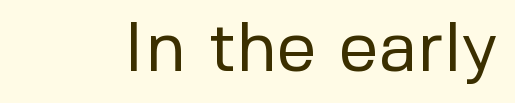
Proportional: the letters do not fall into vertical columns. The passage shown is not bold in any degree. Examine the stroke ends and you'll find no serifs. Each row of text sits above clean, open space. No extra tracking has been applied to these lines. In terms of posture, this sample is upright.
